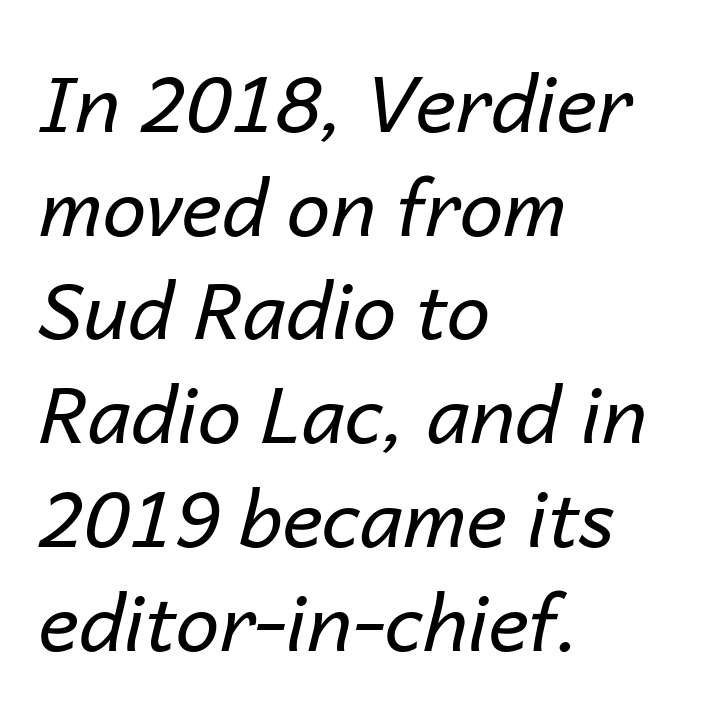
The image shows 78 px regular-weight type, italic (leaning right); set left-aligned, normal line spacing (1.33x), normal letter spacing, not underlined; low stroke contrast and a medium x-height.
